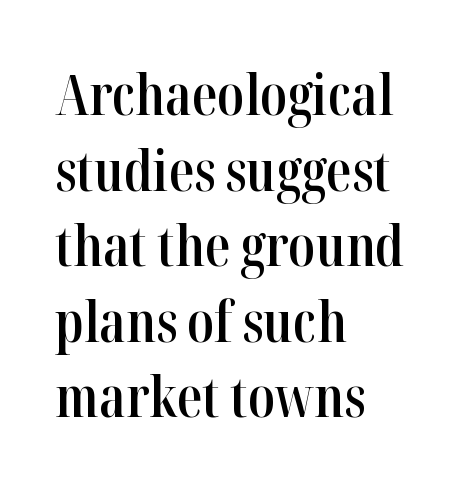
The rendering uses a moderate line-height, typical for paragraphs. Italic: no, the glyphs are upright roman. This sample is left-justified, so line endings fall wherever the words run out. The letters advance in unequal steps, a hallmark of proportional type. Look at the bottom of the vertical strokes: they flare into serifs here. The sample has been set in demibold, a notch under bold.
